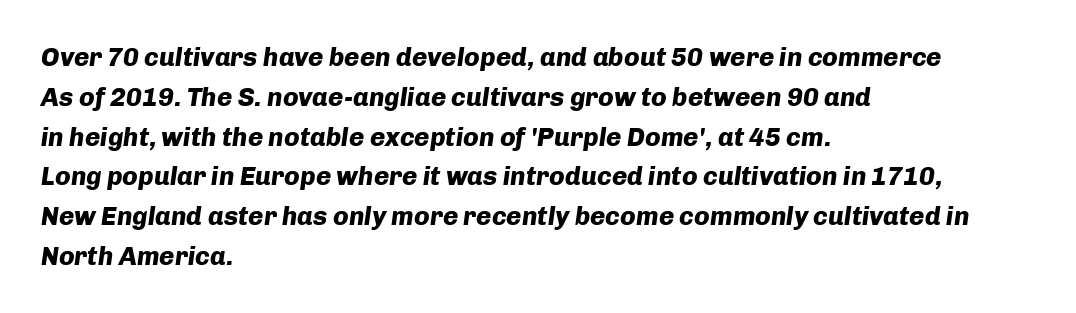
{"italic": "yes", "lean": "right", "slant_degrees": 8, "bold": "yes", "underline": "no", "align": "left", "line_spacing": "normal", "line_spacing_ratio": 1.53, "letter_spacing": "normal", "letter_spacing_em": 0.0, "glyph_px": 26}
